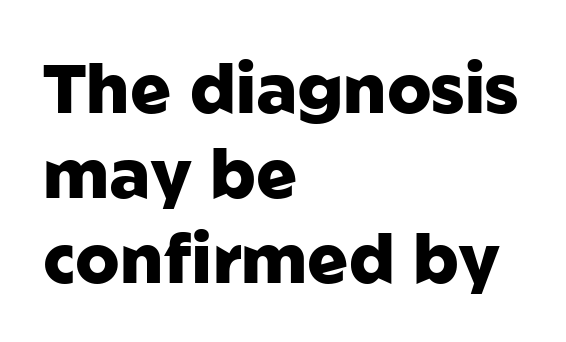
{"serif": "no", "italic": "no", "bold": "yes", "weight": "heavy", "width": "normal", "stroke_contrast": "low", "x_height": "medium", "monospaced": "no", "underline": "no", "align": "left", "line_spacing": "normal", "line_spacing_ratio": 1.25, "letter_spacing": "normal", "letter_spacing_em": 0.0, "glyph_px": 68}
